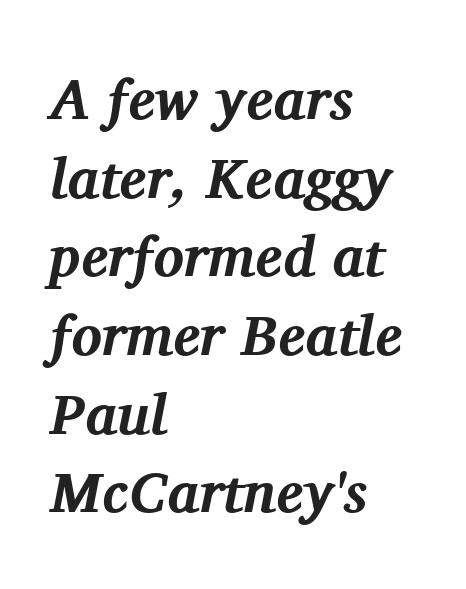
{"serif": "yes", "italic": "yes", "lean": "right", "slant_degrees": 11, "bold": "yes", "weight": "bold", "width": "normal", "stroke_contrast": "medium", "x_height": "medium", "monospaced": "no", "underline": "no", "align": "left", "line_spacing": "normal", "line_spacing_ratio": 1.38, "letter_spacing": "normal", "letter_spacing_em": 0.0, "glyph_px": 57}
